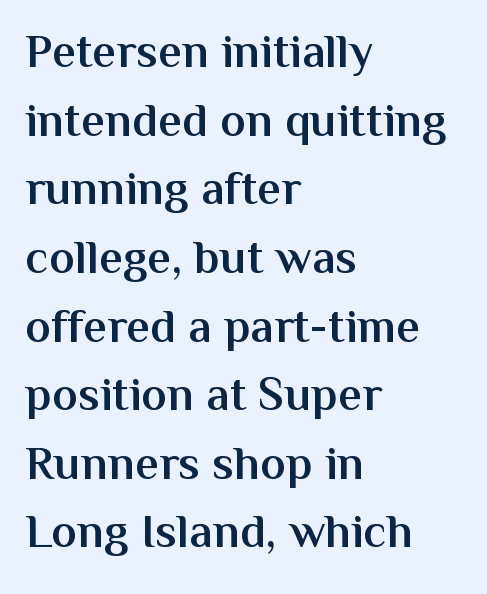
Q: Is the text bold? A: Semi-bold.
Q: Is the text italic (slanted)? A: No, it is upright.
Q: Is the typeface a serif or a sans-serif typeface? A: Sans-serif.
Q: Is the text underlined? A: No.
Q: How is the paragraph aligned? A: Left-aligned.
Q: Is the spacing between letters normal or unusually wide? A: Normal.
Q: Is the spacing between lines tight, normal or loose? A: Normal.
Q: Width (condensed, normal, or wide)? A: Normal.
Q: Stroke contrast? A: Medium.
Q: x-height? A: Medium.
Q: Monospaced? A: No.
